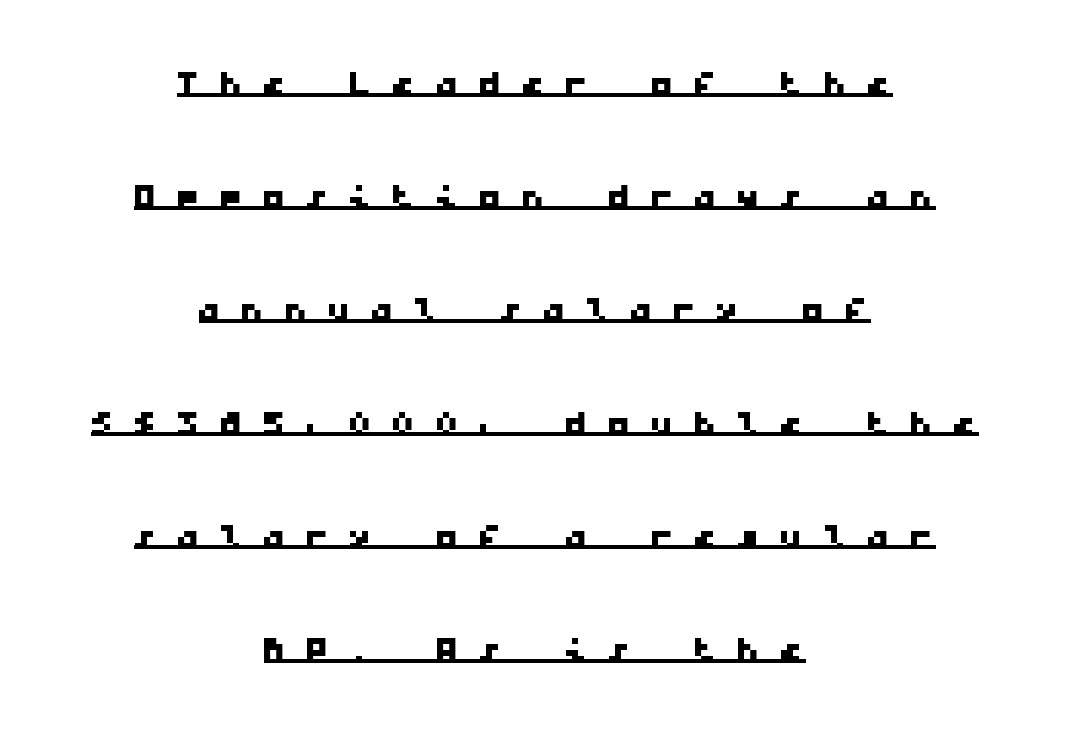
Q: Is the typeface a serif or a sans-serif typeface? A: Sans-serif.
Q: Is the text underlined? A: Yes.
Q: How is the paragraph aligned? A: Centered.
Q: Is the spacing between letters normal or unusually wide? A: Unusually wide.
Q: Is the spacing between lines tight, normal or loose? A: Loose.
Q: Width (condensed, normal, or wide)? A: Wide.
Q: Stroke contrast? A: Low.
Q: x-height? A: Medium.
Q: Monospaced? A: Yes.
